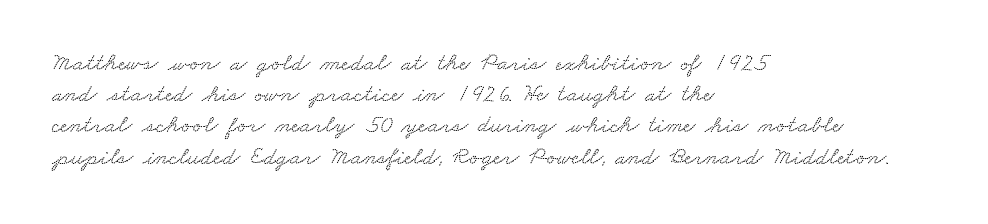
Q: Is the text underlined? A: No.
Q: How is the paragraph aligned? A: Left-aligned.
Q: Is the spacing between letters normal or unusually wide? A: Normal.
Q: Is the spacing between lines tight, normal or loose? A: Normal.
